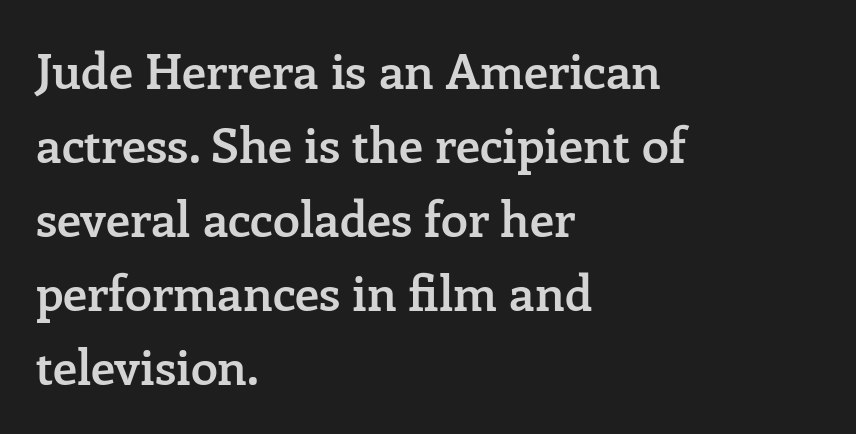
Q: Is the text bold? A: Semi-bold.
Q: Is the text italic (slanted)? A: No, it is upright.
Q: Is the typeface a serif or a sans-serif typeface? A: Serif.
Q: Is the text underlined? A: No.
Q: How is the paragraph aligned? A: Left-aligned.
Q: Is the spacing between letters normal or unusually wide? A: Normal.
Q: Is the spacing between lines tight, normal or loose? A: Normal.
Q: Width (condensed, normal, or wide)? A: Normal.
Q: Stroke contrast? A: Low.
Q: x-height? A: Medium.
Q: Monospaced? A: No.
